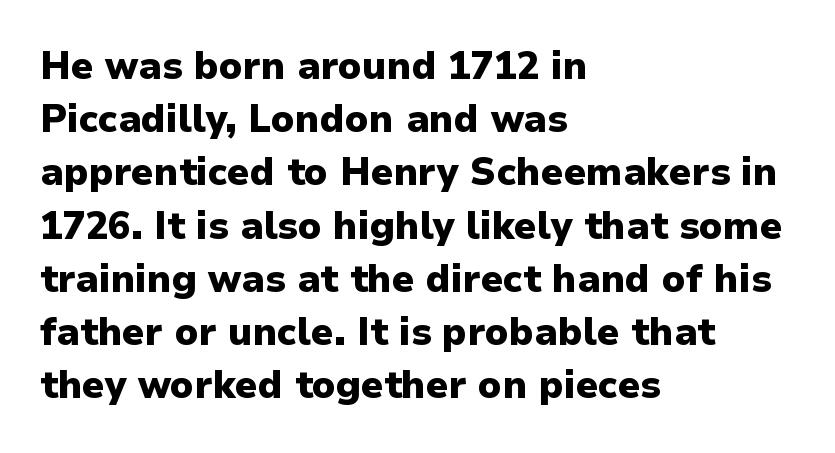
{"serif": "no", "italic": "no", "bold": "yes", "weight": "heavy", "width": "normal", "stroke_contrast": "low", "x_height": "medium", "monospaced": "no", "underline": "no", "align": "left", "line_spacing": "normal", "line_spacing_ratio": 1.4, "letter_spacing": "normal", "letter_spacing_em": 0.0, "glyph_px": 38}
